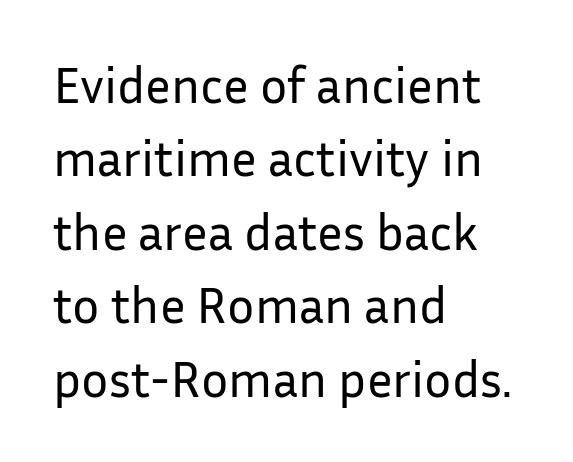
The image shows 51 px regular-weight sans-serif type, upright; set left-aligned, normal line spacing (1.44x), normal letter spacing, not underlined; low stroke contrast and a medium x-height.
